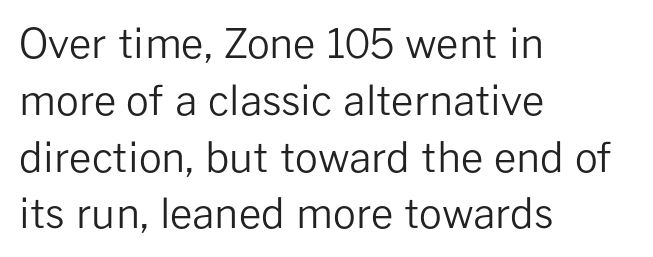
Is the type heavy? It reads as light-to-regular instead. Think of a printed novel: that variable character pitch is what you see here. This rendering employs a face without finishing strokes, i.e., a sans-serif. A roman cut, with each character standing at attention.
